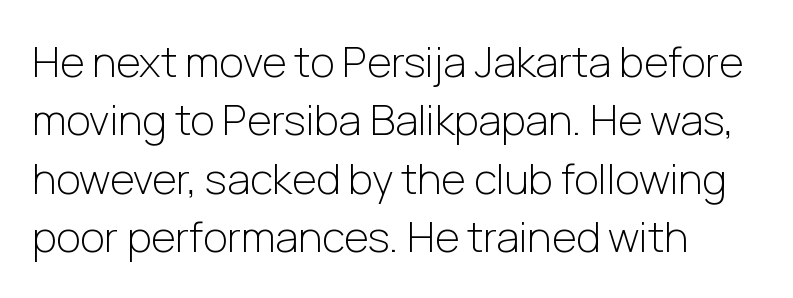
Compared with typical paragraphs, the rows here are spaced about the same. Has an underline been added? It has not. Unlike italic type, these characters show no tilt at all. Nothing unusual about the tracking: characters are spaced as the font intends.
